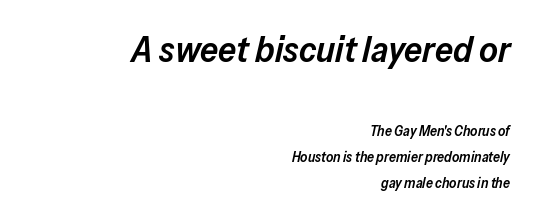
Q: Is the text bold? A: Semi-bold.
Q: Is the text italic (slanted)? A: Yes, it leans right by about 13 degrees.
Q: Is the text underlined? A: No.
Q: How is the paragraph aligned? A: Right-aligned.
Q: Is the spacing between letters normal or unusually wide? A: Normal.
Q: Which block of text is set in a larger size, the first (top) or the second (bottom)? A: The first (top) one.
Q: Width (condensed, normal, or wide)? A: Normal.
Q: Stroke contrast? A: Low.
Q: x-height? A: Medium.
Q: Monospaced? A: No.
